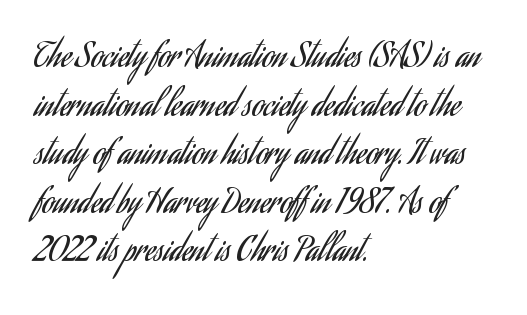
A classic flush-left, rag-right setting is used for this passage. A typesetter would call this proportional, since set widths differ per character. Nobody drew a line under any word here. Vertical spacing — default. The characters display no serif detailing; their extremities are plain.
